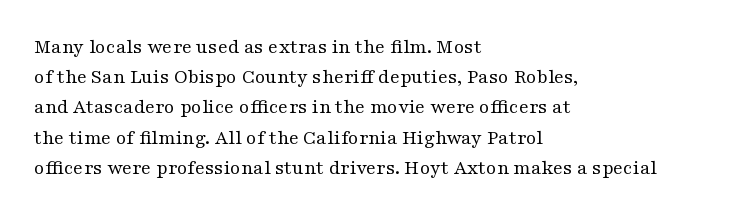
{"italic": "no", "bold": "no", "underline": "no", "align": "left", "line_spacing": "normal", "line_spacing_ratio": 1.44, "letter_spacing": "normal", "letter_spacing_em": 0.0, "glyph_px": 21}
